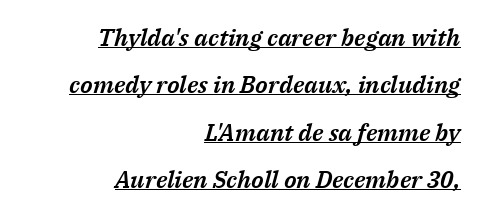
Q: Is the text italic (slanted)? A: Yes, it leans right by about 14 degrees.
Q: Is the text underlined? A: Yes.
Q: How is the paragraph aligned? A: Right-aligned.
Q: Is the spacing between letters normal or unusually wide? A: Normal.
Q: Is the spacing between lines tight, normal or loose? A: Loose.
